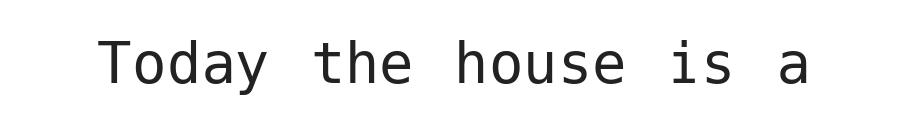
Serif or sans? Sans — the stroke terminals are bare. Tracking value appears to be zero — textbook default spacing. No extra ink here — the face is not bold. Designer's note — italics off, roman on. Descender tails drop into unmarked territory.
